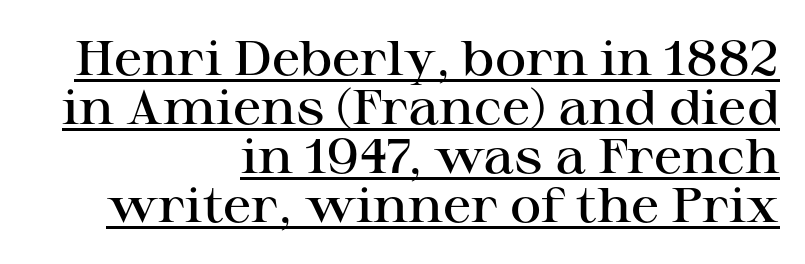
{"serif": "yes", "italic": "no", "bold": "semi", "weight": "semibold", "width": "wide", "stroke_contrast": "high", "x_height": "medium", "monospaced": "no", "underline": "yes", "align": "right", "line_spacing": "tight", "line_spacing_ratio": 1.02, "letter_spacing": "normal", "letter_spacing_em": 0.0, "glyph_px": 48}
